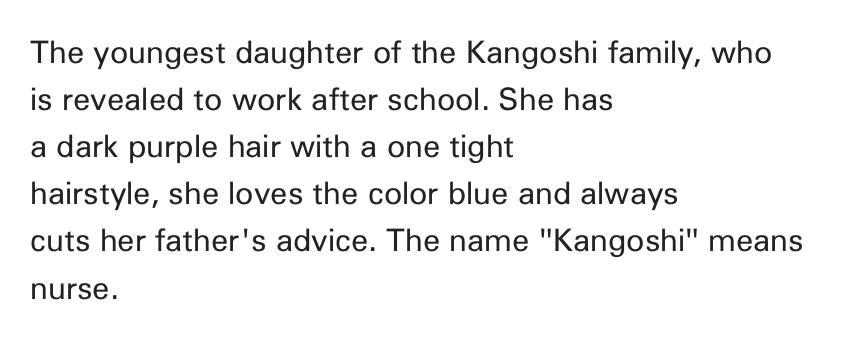
Proportional: the letters do not fall into vertical columns. The space directly below the letters is spotless. Does the type have serifs? No, each stem ends abruptly. The letterforms sit at book weight or below.
